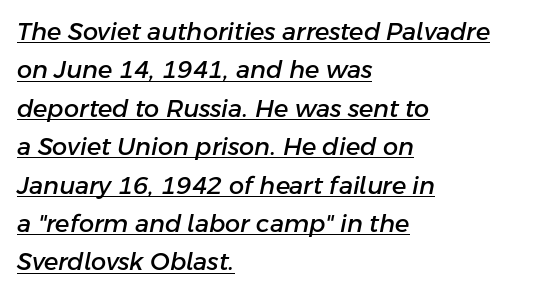
Q: Is the text italic (slanted)? A: Yes, it leans right by about 11 degrees.
Q: Is the text underlined? A: Yes.
Q: How is the paragraph aligned? A: Left-aligned.
Q: Is the spacing between letters normal or unusually wide? A: Normal.
Q: Is the spacing between lines tight, normal or loose? A: Normal.
